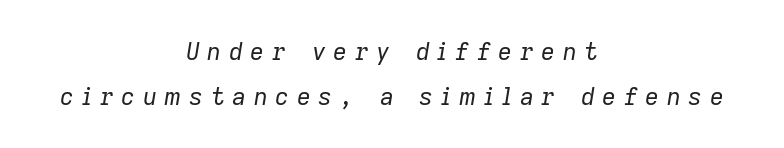
The image shows 24 px text type, italic (leaning right); set centered, line spacing 1.87x, unusually wide letter spacing (+0.32 em), not underlined.
